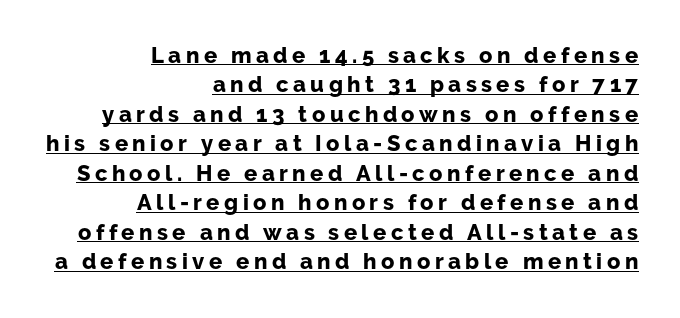
Q: Is the text bold? A: Yes.
Q: Is the text italic (slanted)? A: No, it is upright.
Q: Is the text underlined? A: Yes.
Q: How is the paragraph aligned? A: Right-aligned.
Q: Is the spacing between letters normal or unusually wide? A: Unusually wide.
Q: Is the spacing between lines tight, normal or loose? A: Normal.
